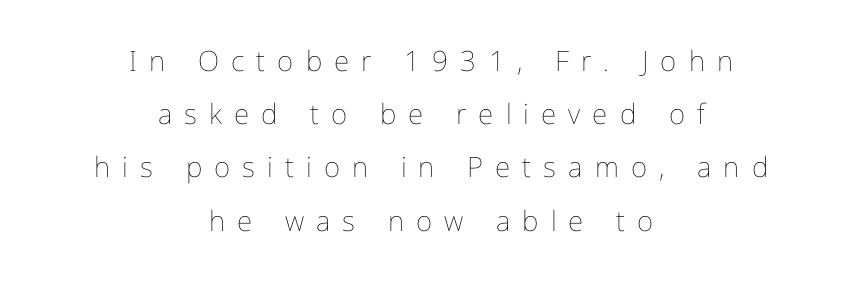
Is the stroke heavy? The answer is a plain regular-or-lighter. The rendering uses natural spacing where letterforms have individual widths. Between one letter and the next there's a generous, obvious gap. One glance says open: line gaps are wider than usual. Short and long lines alike share a common midpoint.
